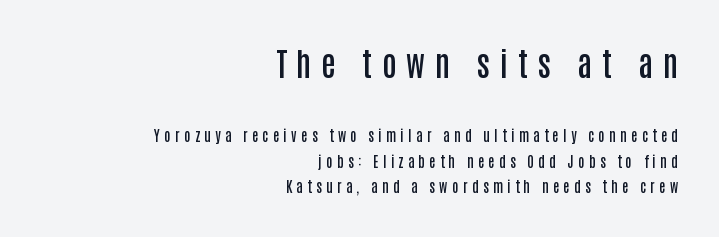
Anything drawn beneath the words? Only blank space. This rendering widens character spacing well past its baseline value. A sans-serif font was chosen for this passage. Here the first block reads like a headline and the second like body copy.
